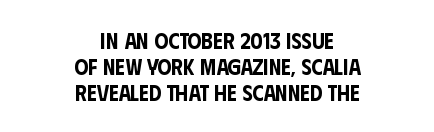
The image shows 22 px text type, upright; set centered, line spacing 1.18x, normal letter spacing, not underlined.
